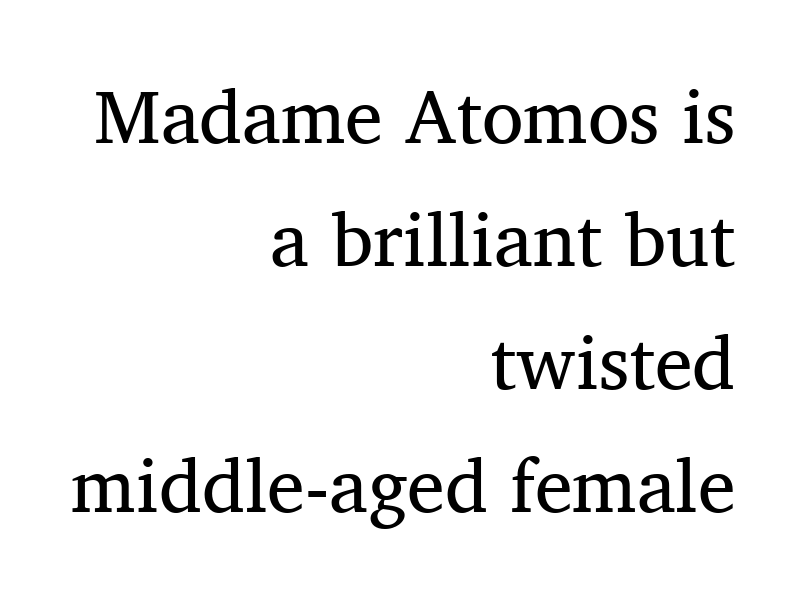
Q: Is the text bold? A: No.
Q: Is the text italic (slanted)? A: No, it is upright.
Q: Is the typeface a serif or a sans-serif typeface? A: Serif.
Q: Is the text underlined? A: No.
Q: How is the paragraph aligned? A: Right-aligned.
Q: Is the spacing between letters normal or unusually wide? A: Normal.
Q: Is the spacing between lines tight, normal or loose? A: Normal.
Q: Width (condensed, normal, or wide)? A: Normal.
Q: Stroke contrast? A: Medium.
Q: x-height? A: Medium.
Q: Monospaced? A: No.
